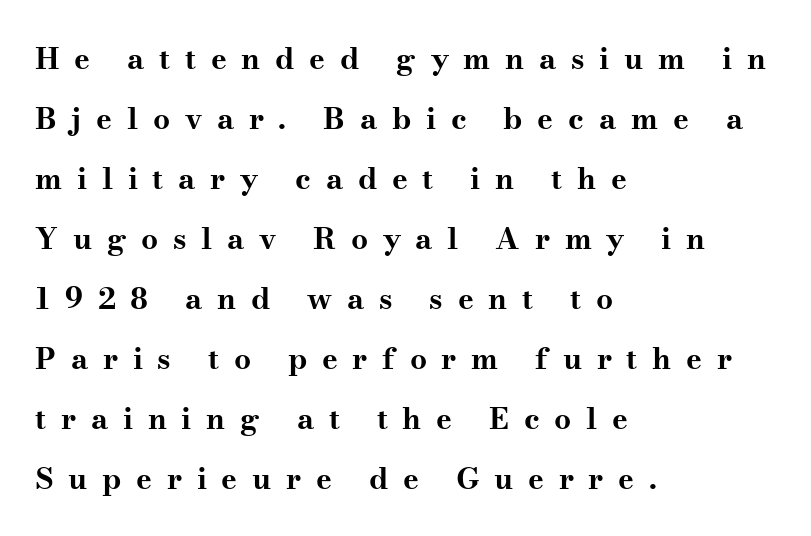
You could not count columns in this text — the font is proportionally spaced. Only glyphs here, with clear space below each row. Left-aligned paragraph, ragged on the right. A typesetter would call this heavily tracked-out type.
